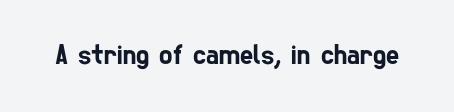
Q: Is the typeface a serif or a sans-serif typeface? A: Sans-serif.
Q: Is the text underlined? A: No.
Q: Is the spacing between letters normal or unusually wide? A: Normal.
Q: Width (condensed, normal, or wide)? A: Condensed.
Q: Stroke contrast? A: Low.
Q: x-height? A: Medium.
Q: Monospaced? A: No.
